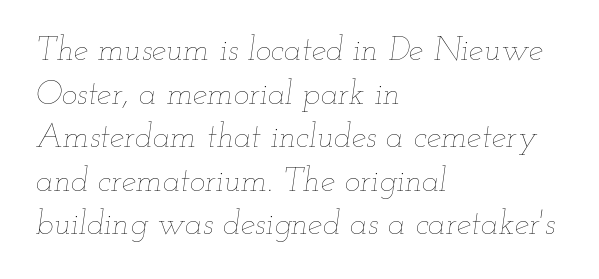
Unmarked baselines from the first word to the last. Caption: multi-line text, flush left, ragged right. Compared with ordinary roman type, these characters are visibly tilted. Think of a printed novel: that variable character pitch is what you see here. How are the letters spaced? Ordinarily, with no added tracking. The vertical gap from one line to the next is medium.
